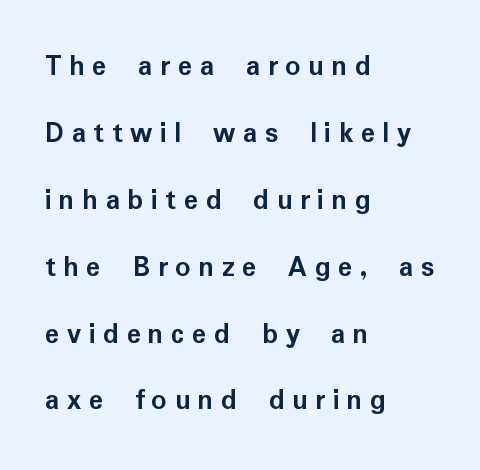
A bare baseline throughout the passage. Leading is clearly above the norm, producing a sparse column. This sample has the flowing, uneven cadence of proportional lettering. The designer went with a sans here, leaving each stem footless.
